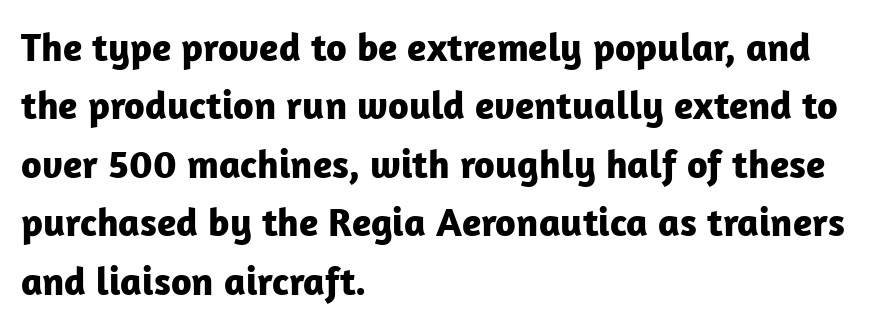
The image shows 40 px bold sans-serif type, upright; set left-aligned, normal line spacing (1.46x), normal letter spacing, not underlined; low stroke contrast and a medium x-height.
